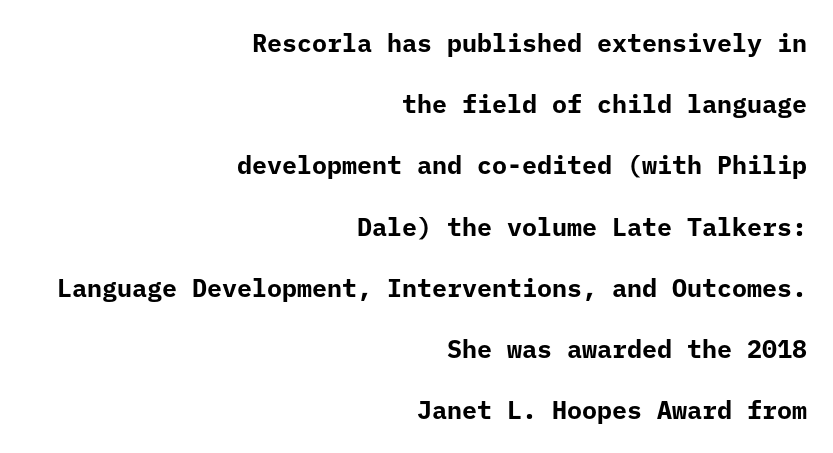
Ascenders rise straight up at ninety degrees. The text block is weighted toward the right margin, trailing off unevenly leftward. Interline gaps are noticeably wide in this sample. Nothing unusual about the tracking: characters are spaced as the font intends. The space directly below the letters is spotless. The rendering uses a bold face; every stroke is thick and dark.
